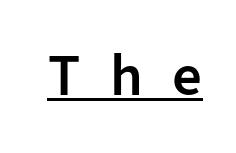
The tracking jumps out immediately: characters are airy and widely separated. Stroke terminals: plain, sans-serif. You can see a thin bar hugging the bottom of the glyphs. The face used here is proportionally spaced, like ordinary book or web type. A somewhat darkened texture: the type is semibold rather than bold.
